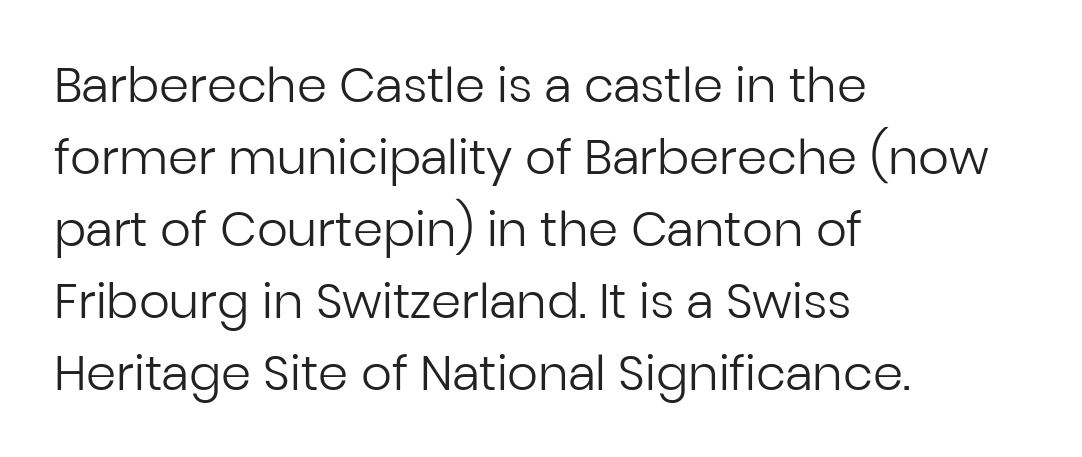
{"serif": "no", "italic": "no", "bold": "no", "weight": "regular", "width": "normal", "stroke_contrast": "low", "x_height": "medium", "monospaced": "no", "underline": "no", "align": "left", "line_spacing": "normal", "line_spacing_ratio": 1.5, "letter_spacing": "normal", "letter_spacing_em": 0.0, "glyph_px": 48}
